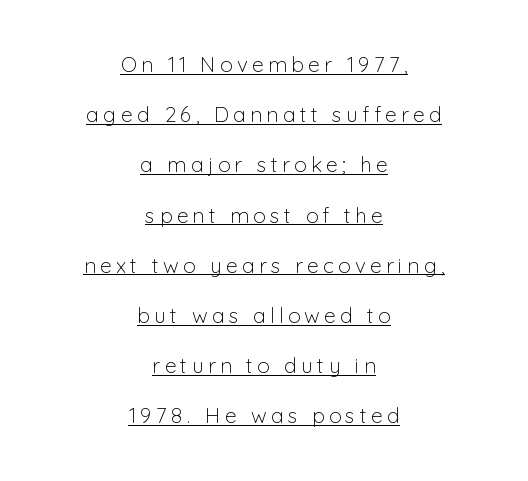
The cut favours lightness, reaching ordinary text weight at its darkest. Somebody hit Ctrl+U on this one — the words are underlined. The lines are quadded center. The leading is generous, giving the passage an open texture. Observe the wide spacing: letters keep a clear distance from each other. No italicization has been applied; the sample stays upright.
